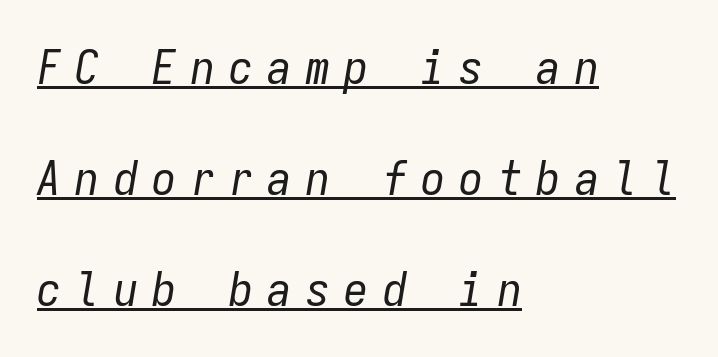
Q: Is the text bold? A: No.
Q: Is the text italic (slanted)? A: Yes, it leans right by about 9 degrees.
Q: Is the text underlined? A: Yes.
Q: How is the paragraph aligned? A: Left-aligned.
Q: Is the spacing between letters normal or unusually wide? A: Unusually wide.
Q: Is the spacing between lines tight, normal or loose? A: Loose.
Q: Width (condensed, normal, or wide)? A: Condensed.
Q: Stroke contrast? A: Low.
Q: x-height? A: Medium.
Q: Monospaced? A: Yes.
